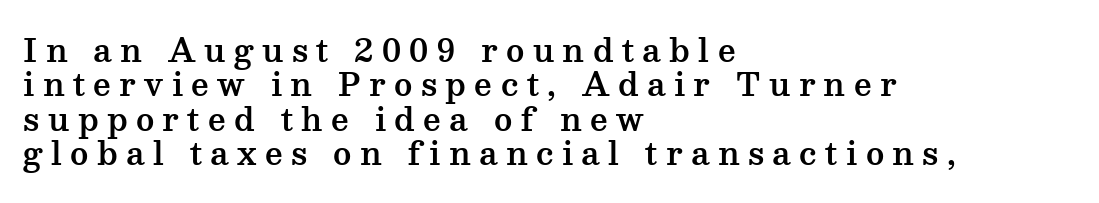
{"serif": "yes", "italic": "no", "width": "wide", "stroke_contrast": "medium", "x_height": "medium", "monospaced": "no", "underline": "no", "align": "left", "line_spacing": "tight", "line_spacing_ratio": 1.11, "letter_spacing": "wide", "letter_spacing_em": 0.27, "glyph_px": 31}
